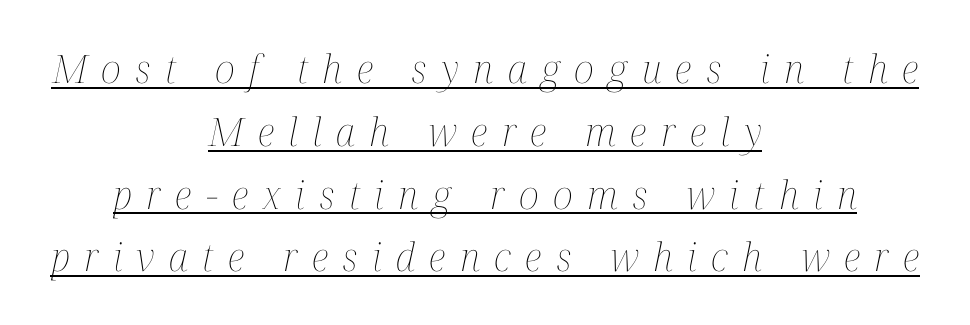
Counters stay open thanks to moderate or lighter strokes. The typesetter has applied underlining to the passage shown. Reading down the column, the eye jumps a familiar distance to each next line. Style check: oblique. Words appear elongated and porous because spacing is wide. You could not count columns in this text — the font is proportionally spaced.
